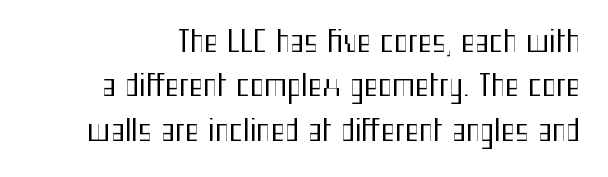
The image shows 30 px regular-weight, condensed sans-serif type, upright; set normal line spacing (1.48x), normal letter spacing, not underlined; medium stroke contrast and a medium x-height.
